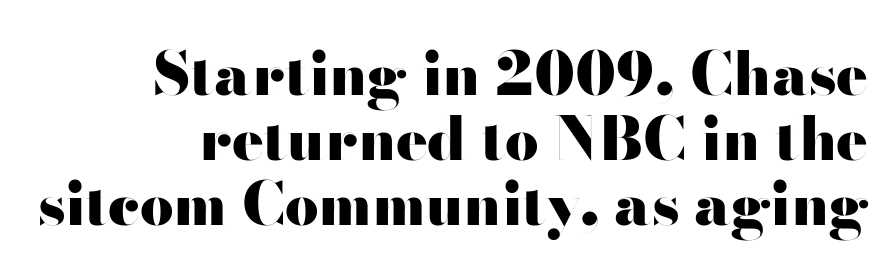
Q: Is the text bold? A: Yes.
Q: Is the text italic (slanted)? A: No, it is upright.
Q: Is the typeface a serif or a sans-serif typeface? A: Sans-serif.
Q: Is the text underlined? A: No.
Q: How is the paragraph aligned? A: Right-aligned.
Q: Is the spacing between letters normal or unusually wide? A: Normal.
Q: Is the spacing between lines tight, normal or loose? A: Tight.
Q: Width (condensed, normal, or wide)? A: Wide.
Q: Stroke contrast? A: High.
Q: x-height? A: Small.
Q: Monospaced? A: No.
